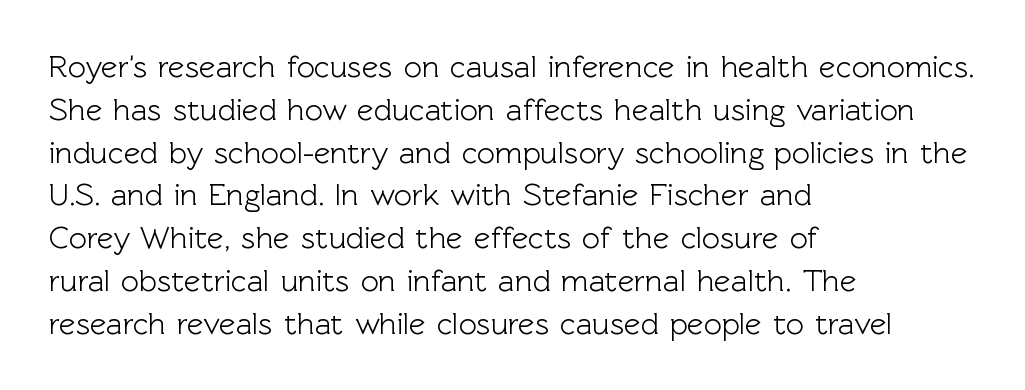
Q: Is the text italic (slanted)? A: No, it is upright.
Q: Is the typeface a serif or a sans-serif typeface? A: Sans-serif.
Q: Is the text underlined? A: No.
Q: How is the paragraph aligned? A: Left-aligned.
Q: Is the spacing between letters normal or unusually wide? A: Normal.
Q: Is the spacing between lines tight, normal or loose? A: Normal.
Q: Width (condensed, normal, or wide)? A: Normal.
Q: x-height? A: Medium.
Q: Monospaced? A: No.
